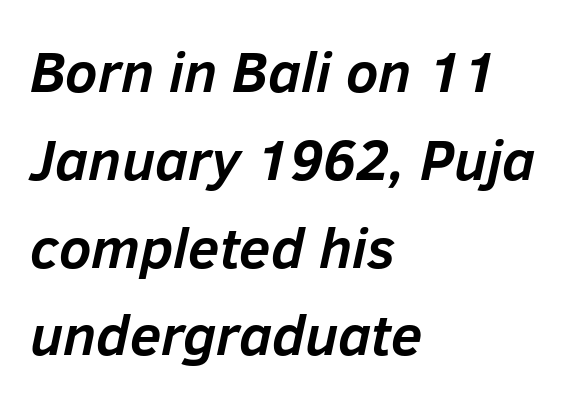
Honestly, the letter spacing is just normal — you wouldn't notice it. The area under the type is left untouched. Normally led — the rows are evenly, conventionally spaced. Style check: oblique. Weight: bold.
